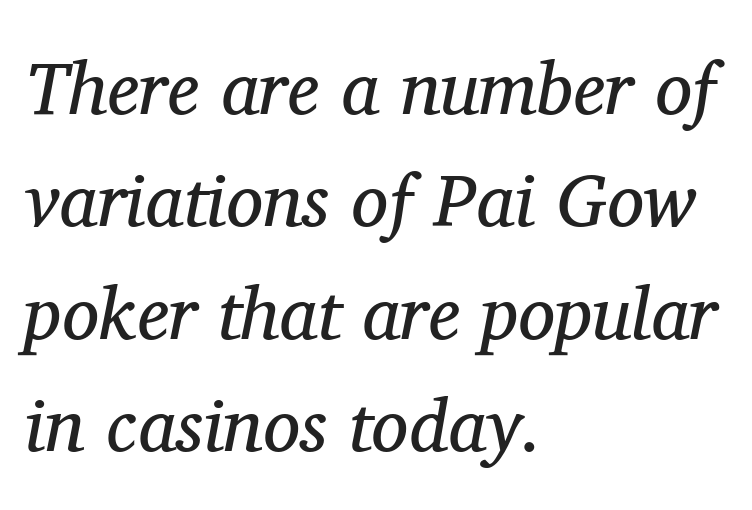
{"serif": "yes", "italic": "yes", "lean": "right", "slant_degrees": 11, "bold": "no", "weight": "regular", "width": "normal", "stroke_contrast": "medium", "x_height": "medium", "monospaced": "no", "underline": "no", "align": "left", "line_spacing": "normal", "line_spacing_ratio": 1.52, "letter_spacing": "normal", "letter_spacing_em": 0.0, "glyph_px": 74}
